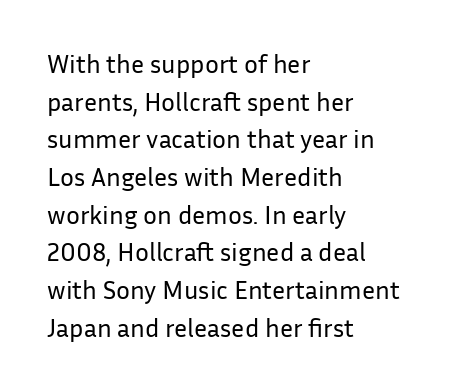
This sample is left-justified, so line endings fall wherever the words run out. Short note: letters normally spaced. These lines were composed using upright roman letters. Nothing heavy about these letters — not bold at all. The glyphs are unaccompanied by any horizontal stroke below them. Quick note: interline space is typical.
